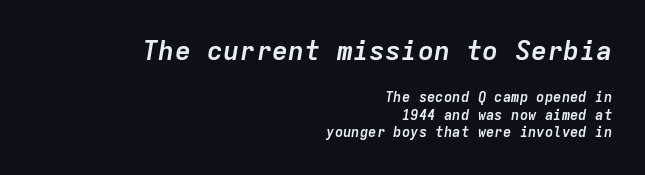
Q: Is the text bold? A: Yes.
Q: Is the text italic (slanted)? A: Yes, it leans right by about 9 degrees.
Q: Is the text underlined? A: No.
Q: How is the paragraph aligned? A: Right-aligned.
Q: Is the spacing between letters normal or unusually wide? A: Normal.
Q: Is the spacing between lines tight, normal or loose? A: Normal.
Q: Which block of text is set in a larger size, the first (top) or the second (bottom)? A: The first (top) one.
